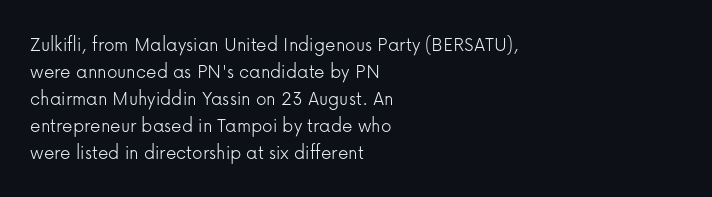
{"italic": "no", "bold": "no", "underline": "no", "align": "left", "line_spacing": "normal", "line_spacing_ratio": 1.29, "letter_spacing": "normal", "letter_spacing_em": 0.0, "glyph_px": 21}
